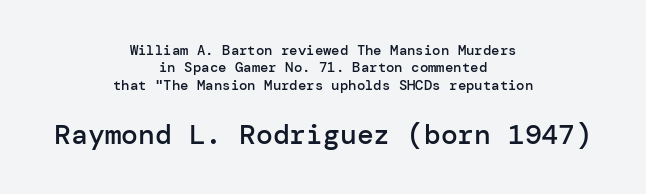
Character size in the trailing block exceeds that of the leading block. Italic: no, the glyphs are upright roman. Each word holds together tightly as a unit, with standard inter-letter gaps. Each glyph is drawn with semibold strokes, heavier than normal yet not fully bold. Nope, no serifs anywhere on these letters. Evenly set lines give the paragraph a standard silhouette.
